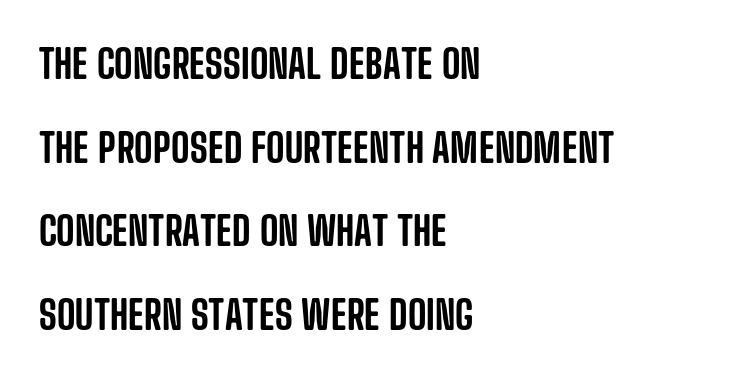
Q: Is the text italic (slanted)? A: No, it is upright.
Q: Is the typeface a serif or a sans-serif typeface? A: Sans-serif.
Q: Is the text underlined? A: No.
Q: How is the paragraph aligned? A: Left-aligned.
Q: Is the spacing between letters normal or unusually wide? A: Normal.
Q: Is the spacing between lines tight, normal or loose? A: Loose.
Q: Width (condensed, normal, or wide)? A: Condensed.
Q: Stroke contrast? A: Low.
Q: x-height? A: Large.
Q: Monospaced? A: No.
